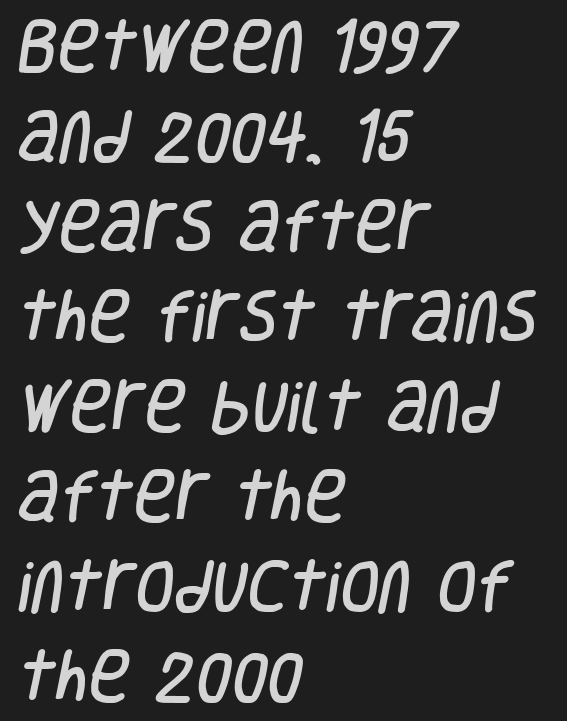
{"serif": "no", "width": "condensed", "stroke_contrast": "low", "x_height": "large", "monospaced": "no", "underline": "no", "align": "left", "line_spacing": "normal", "line_spacing_ratio": 1.58, "letter_spacing": "normal", "letter_spacing_em": 0.0, "glyph_px": 57}
